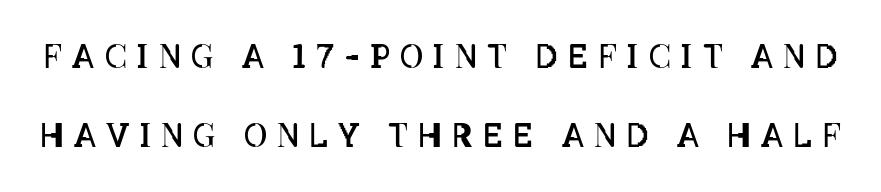
Is the letter spacing exaggerated? Yes — the characters are pushed far apart. Do the characters align in a grid? No, the font is proportional. Weight: regular or lighter. Leading: increased.
